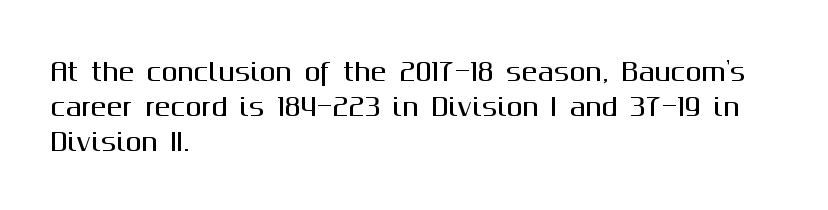
{"italic": "no", "underline": "no", "align": "left", "line_spacing": "normal", "line_spacing_ratio": 1.45, "letter_spacing": "normal", "letter_spacing_em": 0.0, "glyph_px": 24}
